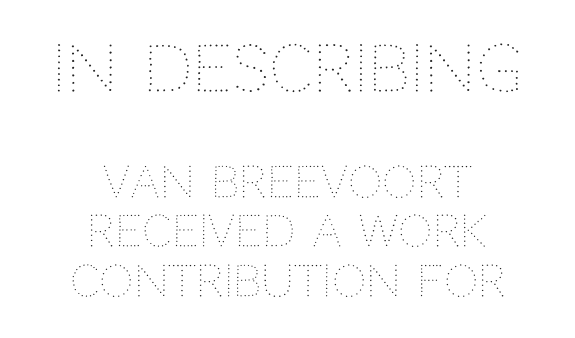
Q: Is the text bold? A: No.
Q: Is the text italic (slanted)? A: No, it is upright.
Q: Is the text underlined? A: No.
Q: How is the paragraph aligned? A: Centered.
Q: Is the spacing between letters normal or unusually wide? A: Normal.
Q: Is the spacing between lines tight, normal or loose? A: Tight.
Q: Which block of text is set in a larger size, the first (top) or the second (bottom)? A: The first (top) one.
Q: Width (condensed, normal, or wide)? A: Normal.
Q: Stroke contrast? A: Medium.
Q: x-height? A: Large.
Q: Monospaced? A: No.
